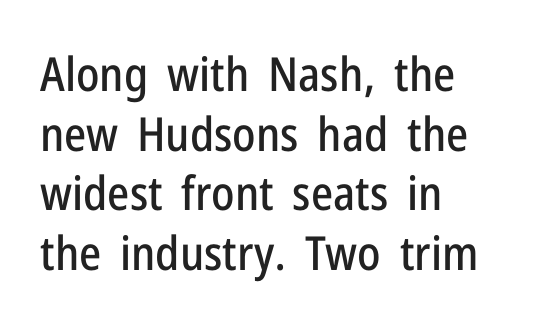
The image shows 47 px condensed sans-serif type, upright; set left-aligned, normal line spacing (1.27x), normal letter spacing, not underlined; low stroke contrast and a medium x-height.
